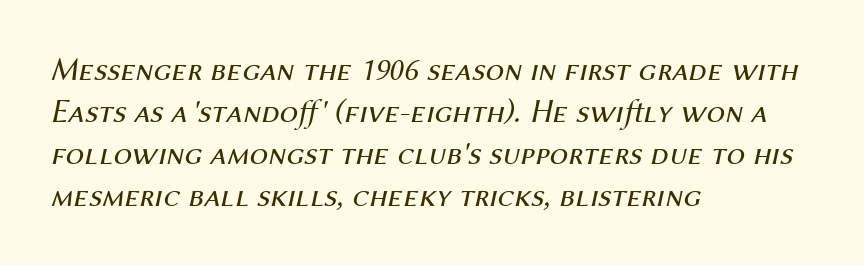
These lines are rendered in a variable-pitch font. No chunkiness to these letters — they're not bold. In terms of letterspacing, this is plain default setting. What's the leading like? Ordinary, nothing unusual. This rendering features lettering with no underline. The text block is weighted toward the left margin, trailing off unevenly rightward.
